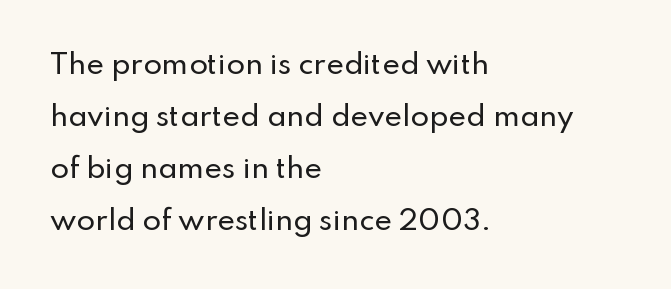
{"italic": "no", "underline": "no", "align": "left", "line_spacing": "loose", "line_spacing_ratio": 1.93, "letter_spacing": "normal", "letter_spacing_em": 0.0, "glyph_px": 27}
